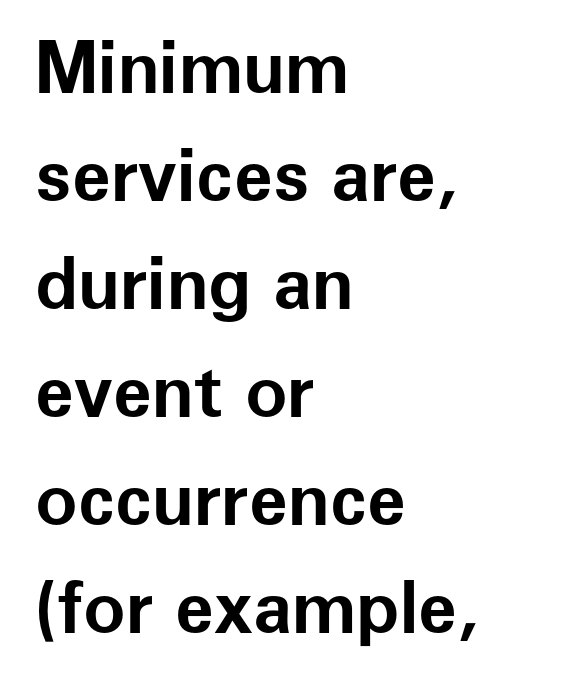
{"serif": "no", "italic": "no", "bold": "yes", "weight": "bold", "width": "normal", "stroke_contrast": "low", "x_height": "medium", "monospaced": "no", "underline": "no", "align": "left", "line_spacing": "normal", "line_spacing_ratio": 1.52, "letter_spacing": "normal", "letter_spacing_em": 0.0, "glyph_px": 71}
